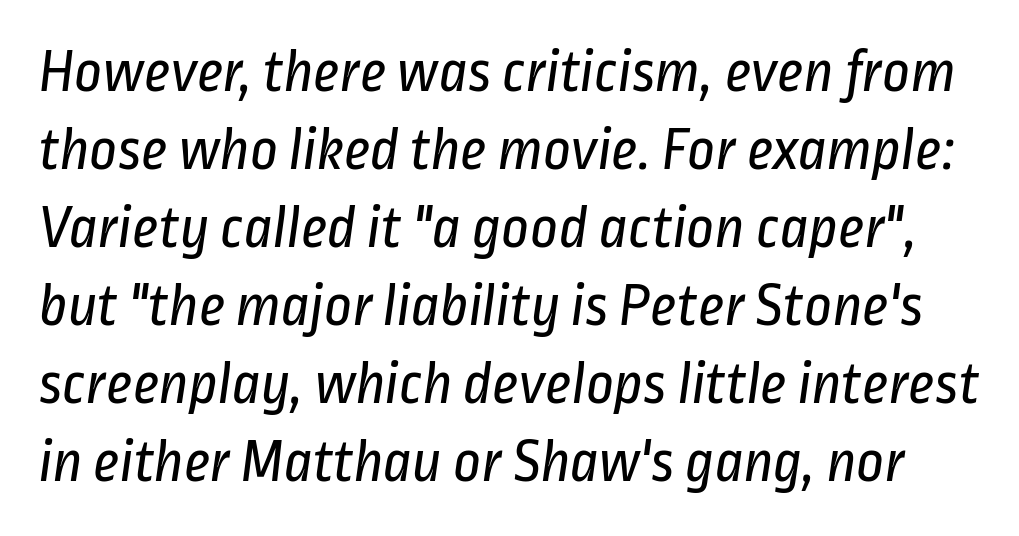
The image shows 61 px regular-weight, condensed sans-serif type; set normal line spacing (1.28x), normal letter spacing, not underlined; low stroke contrast and a medium x-height.
